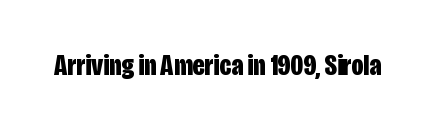
The image shows 30 px bold, condensed sans-serif type, upright; set normal letter spacing, not underlined; low stroke contrast and a large x-height.
